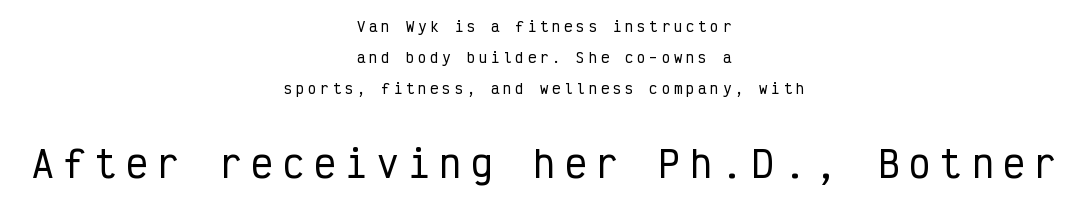
Q: Is the text italic (slanted)? A: No, it is upright.
Q: Is the typeface a serif or a sans-serif typeface? A: Sans-serif.
Q: Is the text underlined? A: No.
Q: How is the paragraph aligned? A: Centered.
Q: Is the spacing between letters normal or unusually wide? A: Unusually wide.
Q: Is the spacing between lines tight, normal or loose? A: Loose.
Q: Which block of text is set in a larger size, the first (top) or the second (bottom)? A: The second (bottom) one.
Q: Width (condensed, normal, or wide)? A: Condensed.
Q: Stroke contrast? A: Low.
Q: x-height? A: Medium.
Q: Monospaced? A: Yes.
